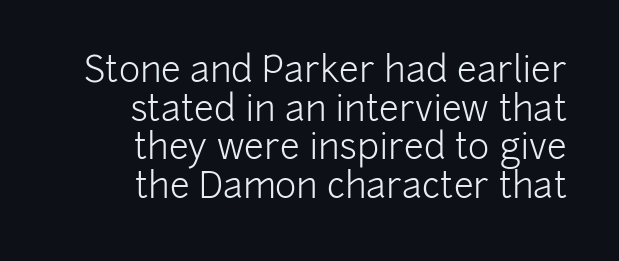
{"serif": "no", "italic": "no", "bold": "no", "weight": "light", "width": "normal", "stroke_contrast": "low", "x_height": "medium", "monospaced": "no", "underline": "no", "align": "right", "line_spacing": "tight", "line_spacing_ratio": 1.07, "letter_spacing": "normal", "letter_spacing_em": 0.0, "glyph_px": 36}
